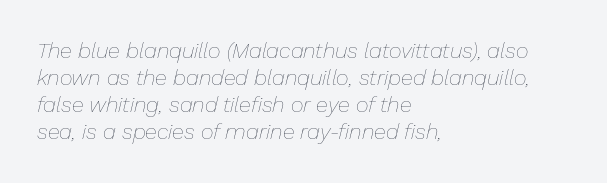
The image shows 22 px text type, italic (leaning right); set left-aligned, line spacing 1.23x, normal letter spacing, not underlined.
